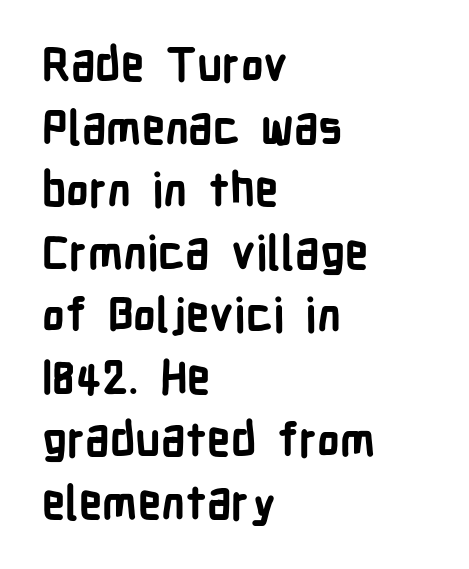
Q: Is the text bold? A: Yes.
Q: Is the text italic (slanted)? A: No, it is upright.
Q: Is the typeface a serif or a sans-serif typeface? A: Sans-serif.
Q: Is the text underlined? A: No.
Q: How is the paragraph aligned? A: Left-aligned.
Q: Is the spacing between letters normal or unusually wide? A: Normal.
Q: Is the spacing between lines tight, normal or loose? A: Normal.
Q: Width (condensed, normal, or wide)? A: Condensed.
Q: Stroke contrast? A: Low.
Q: x-height? A: Medium.
Q: Monospaced? A: No.
